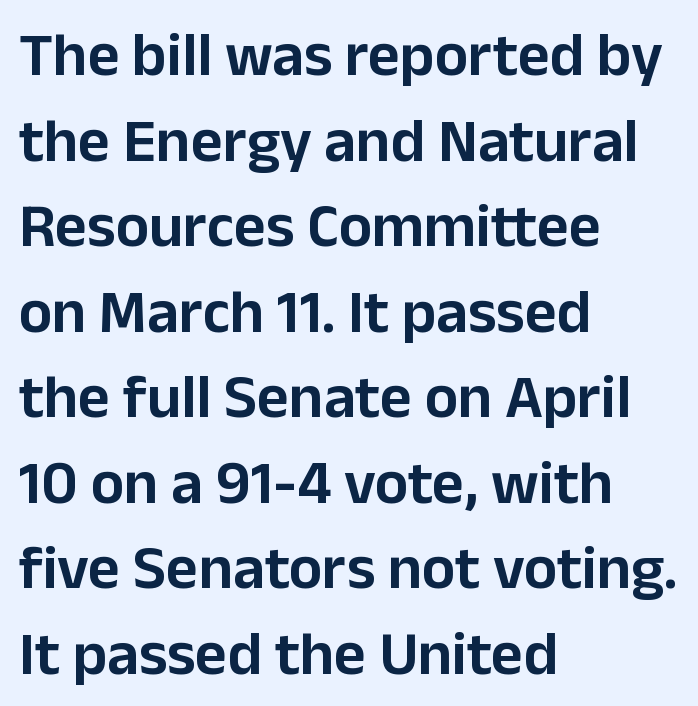
The image shows 62 px sans-serif type, upright; set left-aligned, normal line spacing (1.38x), normal letter spacing, not underlined; low stroke contrast and a medium x-height.
